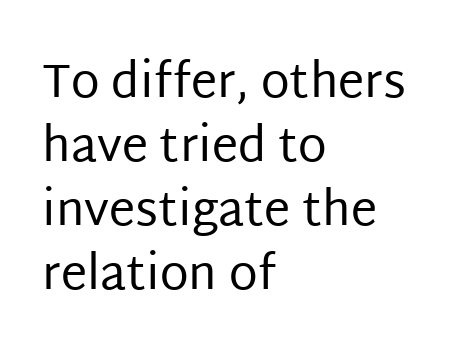
Q: Is the text bold? A: No.
Q: Is the text italic (slanted)? A: No, it is upright.
Q: Is the typeface a serif or a sans-serif typeface? A: Sans-serif.
Q: Is the text underlined? A: No.
Q: How is the paragraph aligned? A: Left-aligned.
Q: Is the spacing between letters normal or unusually wide? A: Normal.
Q: Is the spacing between lines tight, normal or loose? A: Normal.
Q: Width (condensed, normal, or wide)? A: Normal.
Q: Stroke contrast? A: Low.
Q: x-height? A: Large.
Q: Monospaced? A: No.
